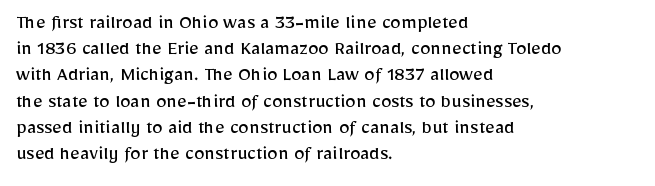
{"italic": "no", "bold": "no", "underline": "no", "align": "left", "line_spacing": "normal", "line_spacing_ratio": 1.25, "letter_spacing": "normal", "letter_spacing_em": 0.0, "glyph_px": 21}
